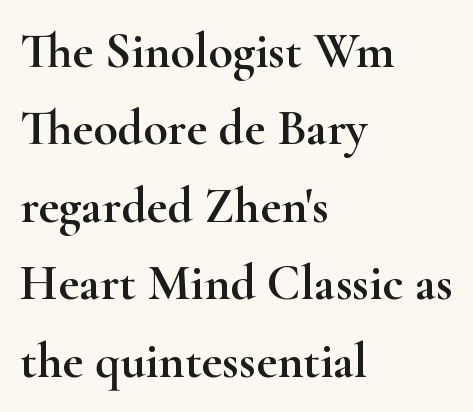
Q: Is the text italic (slanted)? A: No, it is upright.
Q: Is the typeface a serif or a sans-serif typeface? A: Serif.
Q: Is the text underlined? A: No.
Q: How is the paragraph aligned? A: Left-aligned.
Q: Is the spacing between letters normal or unusually wide? A: Normal.
Q: Is the spacing between lines tight, normal or loose? A: Normal.
Q: Width (condensed, normal, or wide)? A: Wide.
Q: Stroke contrast? A: High.
Q: x-height? A: Small.
Q: Monospaced? A: No.
